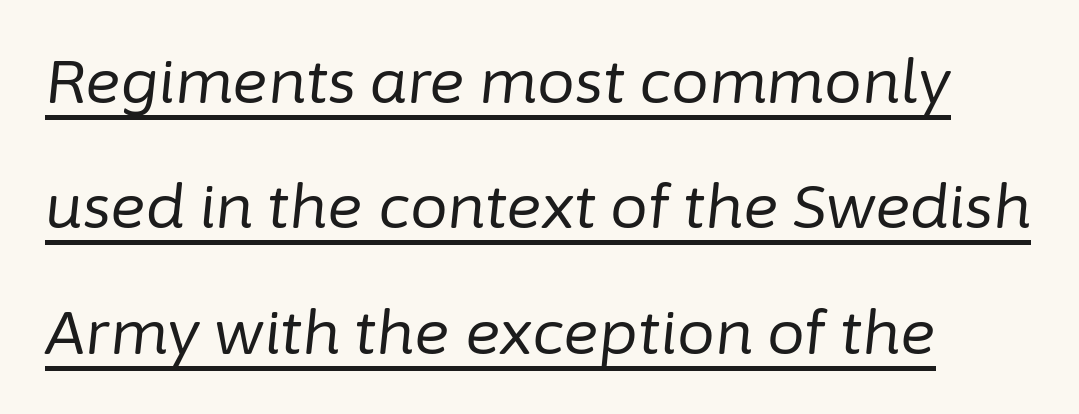
Q: Is the text bold? A: No.
Q: Is the text italic (slanted)? A: Yes, it leans right by about 6 degrees.
Q: Is the text underlined? A: Yes.
Q: Is the spacing between letters normal or unusually wide? A: Normal.
Q: Is the spacing between lines tight, normal or loose? A: Loose.
Q: Width (condensed, normal, or wide)? A: Normal.
Q: Stroke contrast? A: Low.
Q: x-height? A: Medium.
Q: Monospaced? A: No.
